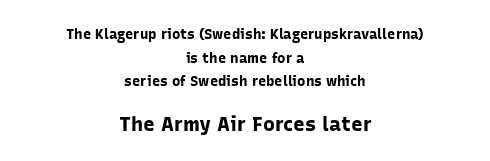
{"italic": "no", "bold": "yes", "underline": "no", "align": "center", "line_spacing": "normal", "line_spacing_ratio": 1.68, "letter_spacing": "normal", "letter_spacing_em": 0.0, "larger_block": "second", "size_ratio": 1.43, "glyph_px": 20}
